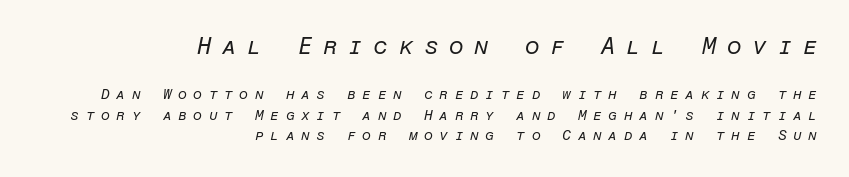
The image shows 23 px text type, italic (leaning right); set right-aligned, normal line spacing (1.49x), unusually wide letter spacing (+0.48 em), not underlined; the first (top) block is 1.64x larger.
